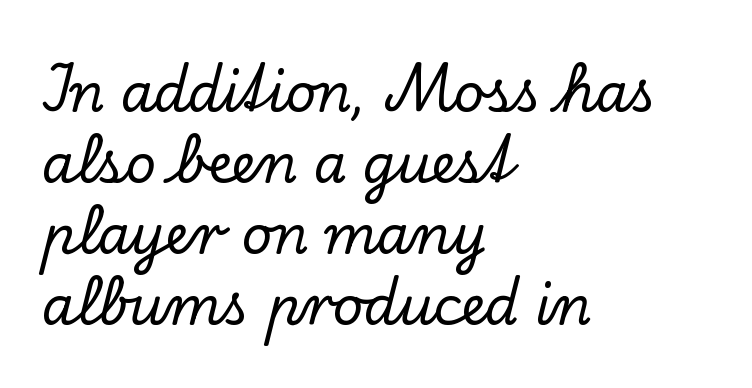
The image shows 53 px serif type; set left-aligned, normal line spacing (1.34x), normal letter spacing, not underlined; low stroke contrast and a small x-height.
